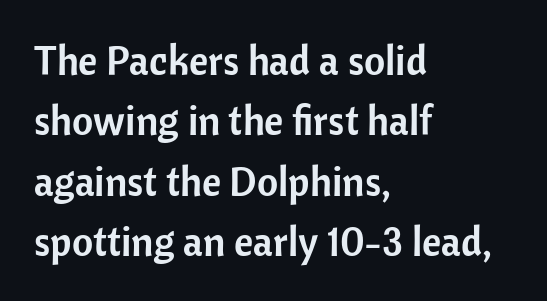
Q: Is the text italic (slanted)? A: No, it is upright.
Q: Is the typeface a serif or a sans-serif typeface? A: Sans-serif.
Q: Is the text underlined? A: No.
Q: How is the paragraph aligned? A: Left-aligned.
Q: Is the spacing between letters normal or unusually wide? A: Normal.
Q: Is the spacing between lines tight, normal or loose? A: Normal.
Q: Width (condensed, normal, or wide)? A: Normal.
Q: Stroke contrast? A: Low.
Q: x-height? A: Medium.
Q: Monospaced? A: No.
